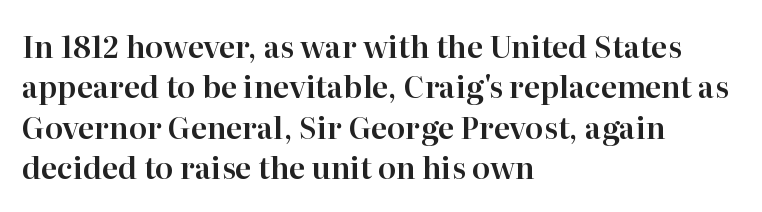
Do the letters lean? They stand straight. Quick note: underline off. Do the characters align in a grid? No, the font is proportional. The lines are quadded left. A typesetter would label this face a serif.
